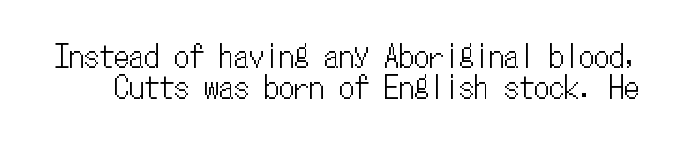
{"italic": "no", "width": "condensed", "stroke_contrast": "low", "x_height": "medium", "monospaced": "yes", "underline": "no", "line_spacing": "tight", "line_spacing_ratio": 1.05, "letter_spacing": "normal", "letter_spacing_em": 0.0, "glyph_px": 30}
